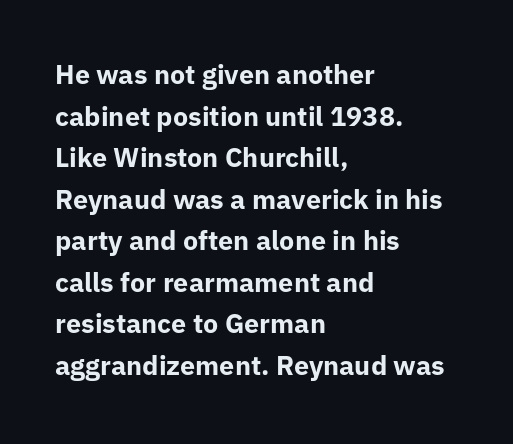
This sample keeps an unexceptional amount of space between lines. Which margin do the lines hug? The left one — the right edge is uneven. The specimen omits any rule beneath the text block's lines. Students, note that the glyphs here touch the page at normal intervals. This is heavy type, rendered in bold.
